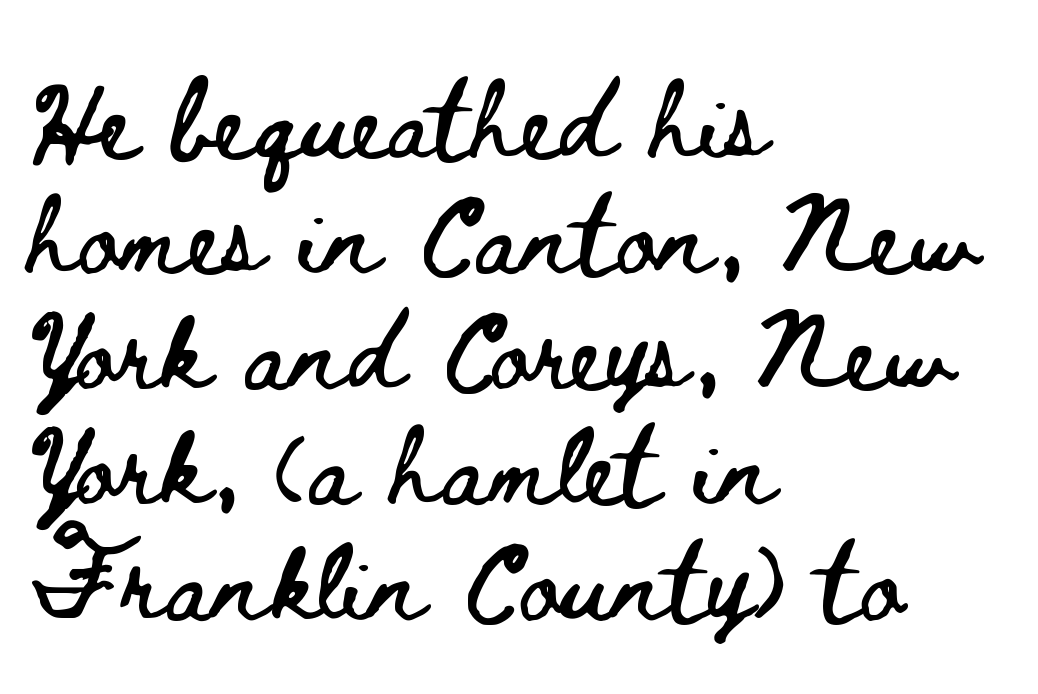
{"width": "wide", "stroke_contrast": "low", "x_height": "small", "monospaced": "no", "underline": "no", "align": "left", "line_spacing": "normal", "line_spacing_ratio": 1.48, "letter_spacing": "normal", "letter_spacing_em": 0.0, "glyph_px": 78}
